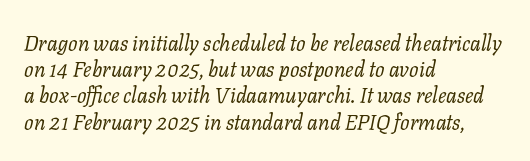
The foot of each line stays bare and open. Compared with a typical body face, this is equally light or lighter still. Designer's note — italics engaged. Tracking here is standard; glyphs follow each other at the usual distance. Notice how descenders clear the ascenders below comfortably — that's standard leading. All the whitespace from short lines collects on the right.
